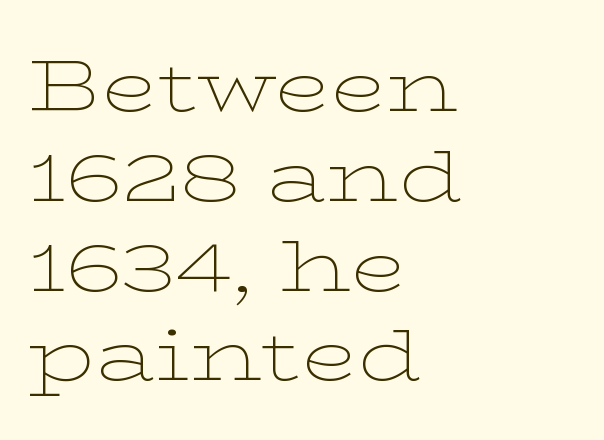
{"serif": "yes", "italic": "no", "bold": "no", "weight": "thin", "width": "wide", "stroke_contrast": "low", "x_height": "medium", "monospaced": "no", "underline": "no", "align": "left", "line_spacing_ratio": 1.23, "letter_spacing": "normal", "letter_spacing_em": 0.0, "glyph_px": 73}
